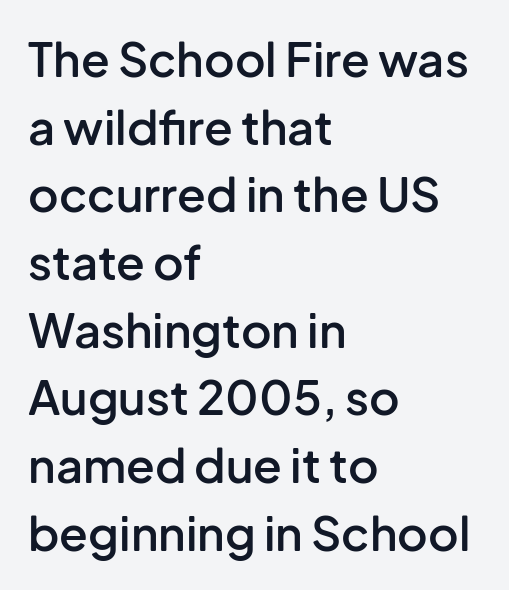
Q: Is the text bold? A: Semi-bold.
Q: Is the text italic (slanted)? A: No, it is upright.
Q: Is the typeface a serif or a sans-serif typeface? A: Sans-serif.
Q: Is the text underlined? A: No.
Q: How is the paragraph aligned? A: Left-aligned.
Q: Is the spacing between letters normal or unusually wide? A: Normal.
Q: Is the spacing between lines tight, normal or loose? A: Normal.
Q: Width (condensed, normal, or wide)? A: Normal.
Q: Stroke contrast? A: Low.
Q: x-height? A: Medium.
Q: Monospaced? A: No.
